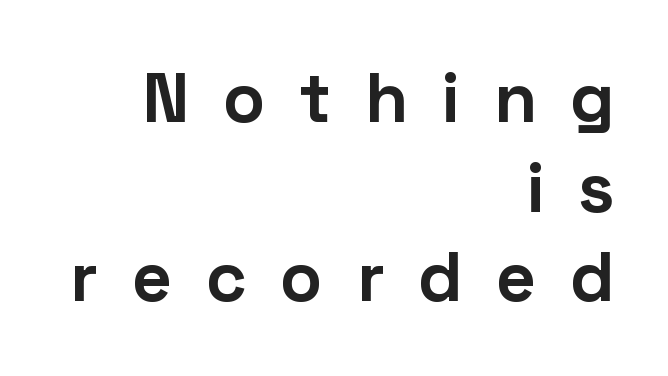
The rendering uses natural spacing where letterforms have individual widths. The glyphs have the mass of a bold cut. All the whitespace from short lines collects on the left. Substantial extra tracking has been applied to these lines. Compared with typical paragraphs, the rows here are spaced about the same. Check under the words: just untouched page.
